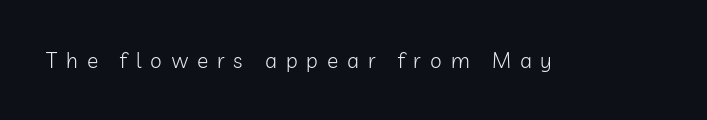
Counters stay open thanks to moderate or lighter strokes. No italicization has been applied; the sample stays upright. Letters rest on an invisible, unmarked baseline. Caption: expanded tracking, letters set apart.
